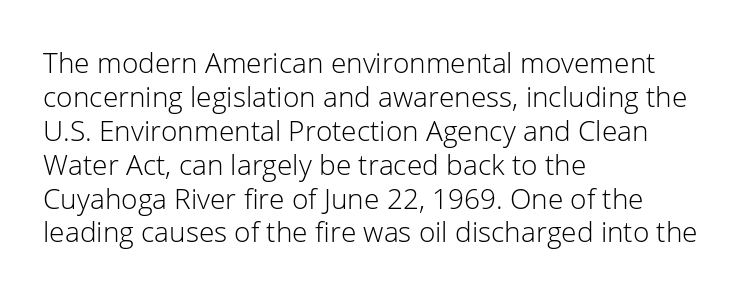
The image shows 28 px light sans-serif type, upright; set left-aligned, line spacing 1.21x, normal letter spacing, not underlined; low stroke contrast and a medium x-height.
